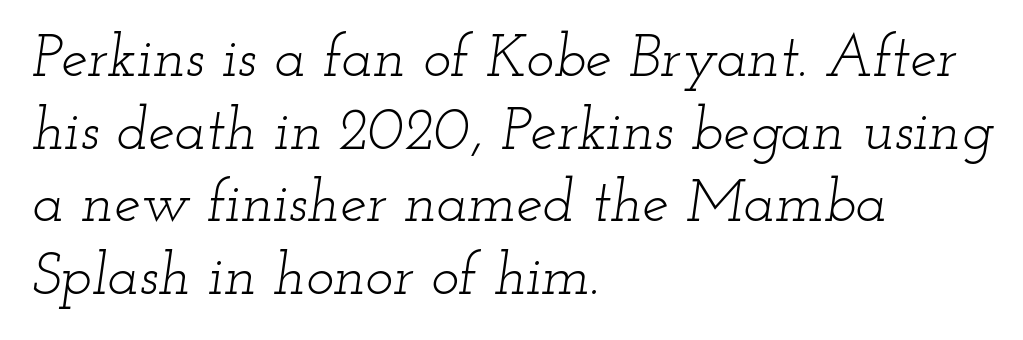
The image shows 59 px light, wide serif type, italic (leaning right); set left-aligned, line spacing 1.23x, normal letter spacing, not underlined; low stroke contrast and a small x-height.
